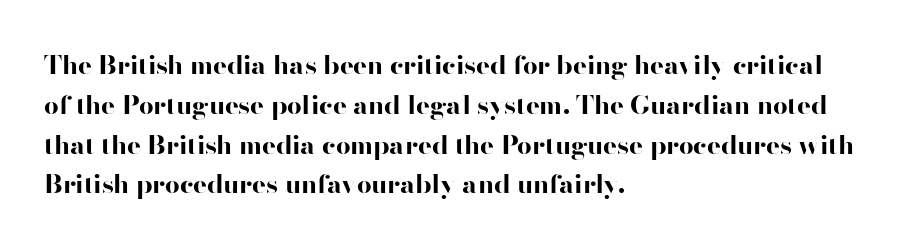
{"italic": "no", "bold": "yes", "underline": "no", "align": "left", "line_spacing": "normal", "line_spacing_ratio": 1.53, "letter_spacing": "normal", "letter_spacing_em": 0.0, "glyph_px": 26}
